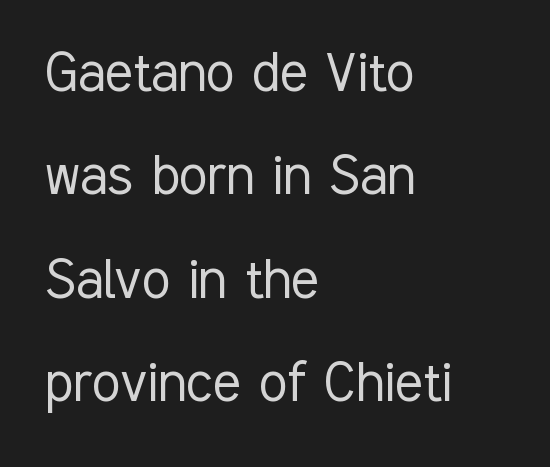
The image shows 65 px light, condensed sans-serif type, upright; set left-aligned, normal line spacing (1.59x), normal letter spacing, not underlined; low stroke contrast and a medium x-height.
